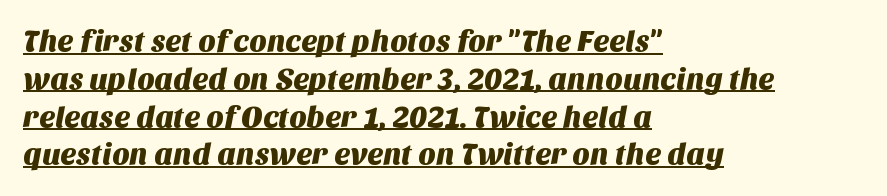
A classic flush-left, rag-right setting is used for this passage. Every word sits above its own underline. The face used here is proportionally spaced, like ordinary book or web type. The rendering uses a moderate line-height, typical for paragraphs.
